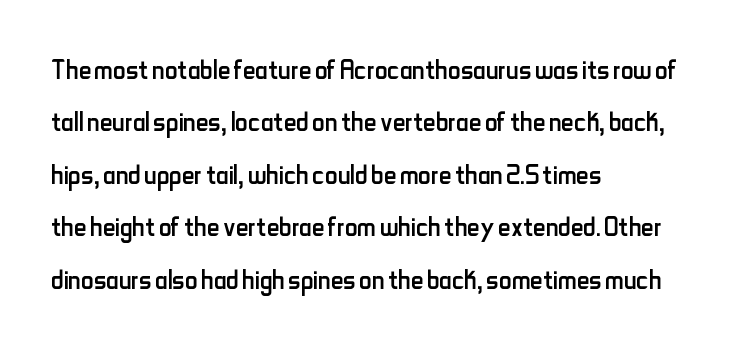
{"serif": "no", "italic": "no", "bold": "no", "weight": "regular", "width": "condensed", "stroke_contrast": "low", "x_height": "small", "monospaced": "no", "underline": "no", "align": "left", "line_spacing": "normal", "line_spacing_ratio": 1.5, "letter_spacing": "normal", "letter_spacing_em": 0.0, "glyph_px": 35}
